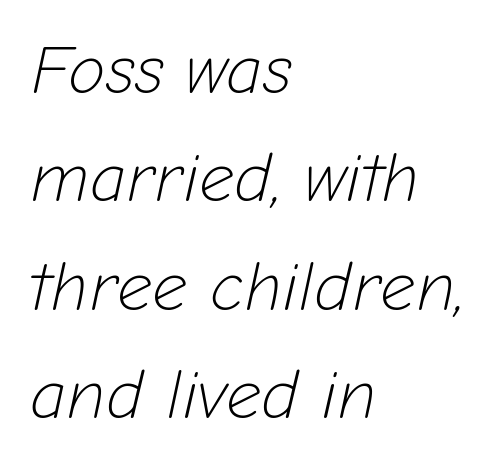
The image shows 69 px light type, italic (leaning right); set left-aligned, normal line spacing (1.57x), normal letter spacing, not underlined; low stroke contrast and a medium x-height.
